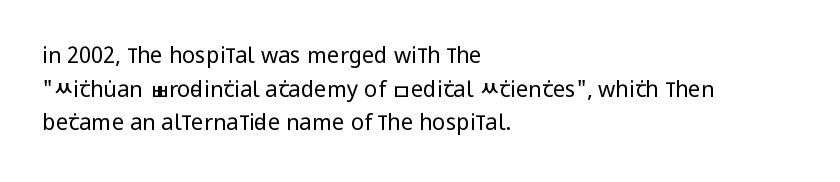
Unbolded letterforms with no extra heft. The letterforms sit shoulder to shoulder at normal distance. Line spacing here is normal. Glance below the letters and you will spot only blank space. Visually the block forms a straight wall on the left and a jagged coastline on the right.
